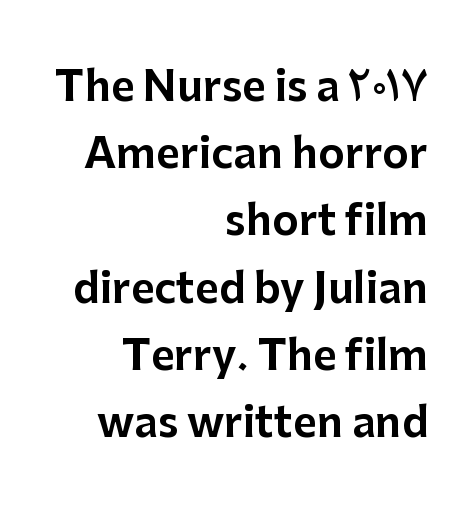
These lines stack with their right ends in a neat column. A typesetter would call this proportional, since set widths differ per character. Descender tails drop into unmarked territory. This is roman type, the default non-slanted kind.
